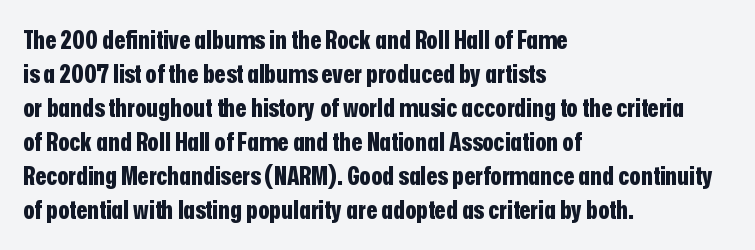
Typeset ragged right — the left edge is the straight one. Words float on clear page, feet unadorned. Vertically, the passage feels balanced, rows spaced as you'd expect. This sample uses plain, unmodified letter spacing. Summary of weight: heavy, a full bold. Characters remain perfectly vertical along every line.
